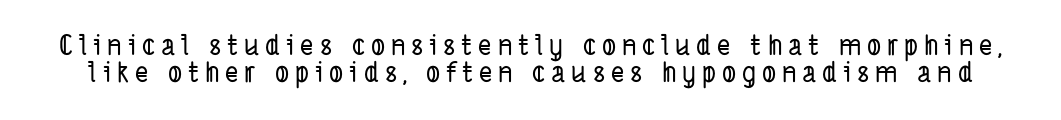
Letter spacing: wide. Plain, unruled lines of type. Vertically, the passage feels compressed, each row crowding the next. Each letter keeps its own natural width here, so spacing adapts to shape. These lines are composed in type without serifs.
